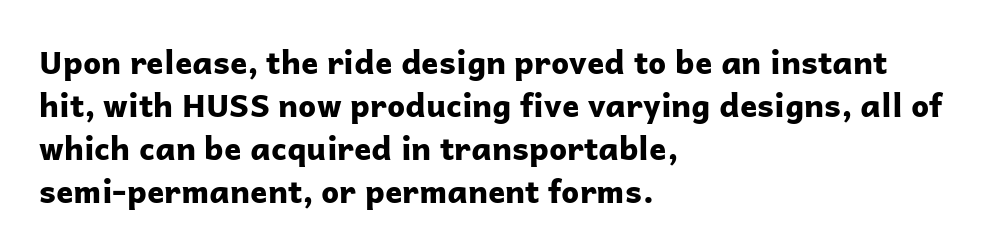
Check where the strokes stop: nothing finishes them off — pure sans. The sample has been set heavy, in full bold. Beneath every word, the page is bare. A classic flush-left, rag-right setting is used for this passage. Ordinary non-slanted type is in use. Each word holds together tightly as a unit, with standard inter-letter gaps.
